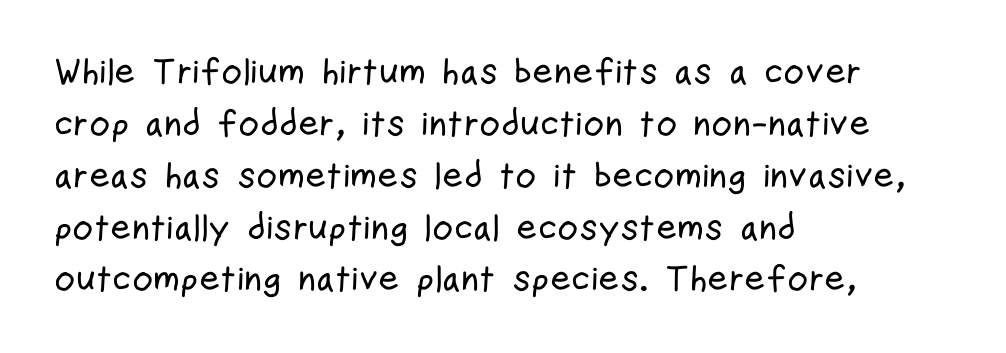
This is roman type, the default non-slanted kind. Here the designer chose a conventional face with non-uniform glyph widths. The type family on display is of the sans-serif kind. Rows of type keep a routine distance in the vertical direction. Descenders hang freely into open space. No extra tracking has been applied to these lines.
